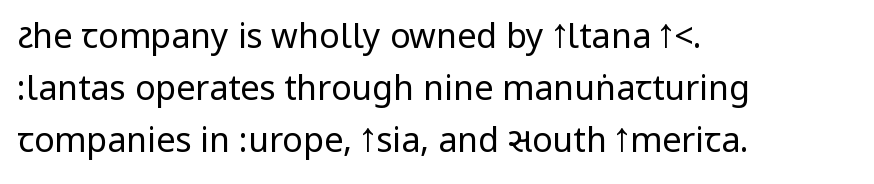
The image shows 34 px regular-weight, condensed sans-serif type, upright; set left-aligned, normal line spacing (1.53x), normal letter spacing, not underlined; low stroke contrast.
